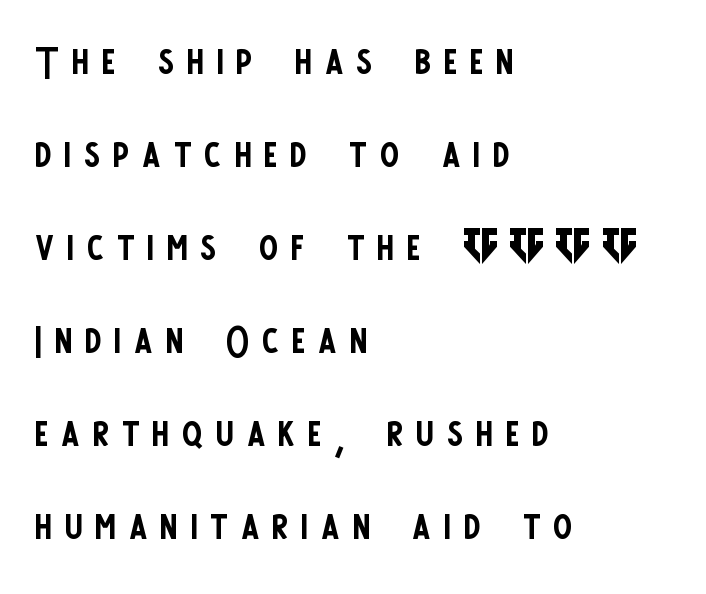
{"serif": "no", "italic": "no", "bold": "no", "weight": "regular", "width": "condensed", "stroke_contrast": "low", "x_height": "large", "monospaced": "no", "underline": "no", "align": "left", "line_spacing": "normal", "line_spacing_ratio": 1.66, "letter_spacing": "wide", "letter_spacing_em": 0.23, "glyph_px": 56}
